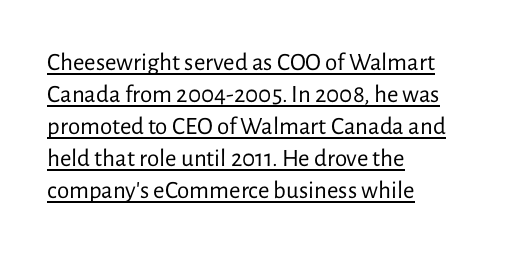
A typesetter would call this leading conventional body-copy spacing. Ordinary non-slanted type is in use. Honestly, the underline is the first thing you notice here. Ink coverage per letter is moderate at most. Left-aligned paragraph, ragged on the right.
